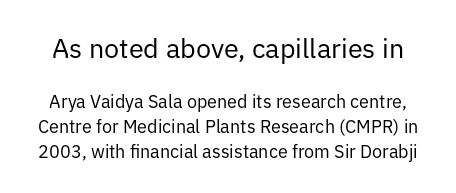
A typesetter would call this leading conventional body-copy spacing. This sample uses an upright cut, with every glyph sitting square on the baseline. The letterforms sit at book weight or below. Check under the words: just untouched page.
